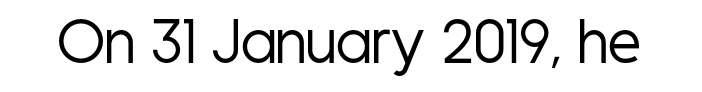
Q: Is the text bold? A: No.
Q: Is the text italic (slanted)? A: No, it is upright.
Q: Is the typeface a serif or a sans-serif typeface? A: Sans-serif.
Q: Is the text underlined? A: No.
Q: Is the spacing between letters normal or unusually wide? A: Normal.
Q: Width (condensed, normal, or wide)? A: Condensed.
Q: Stroke contrast? A: Low.
Q: x-height? A: Medium.
Q: Monospaced? A: No.
